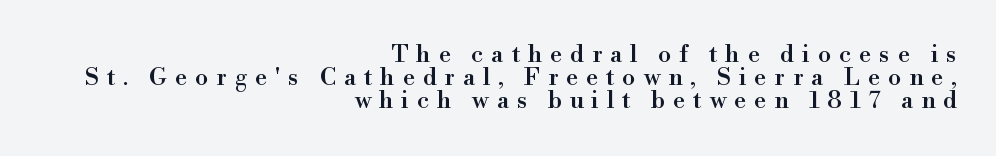
The image shows 24 px text type, upright; set right-aligned, tight line spacing (0.96x), unusually wide letter spacing (+0.33 em), not underlined.
